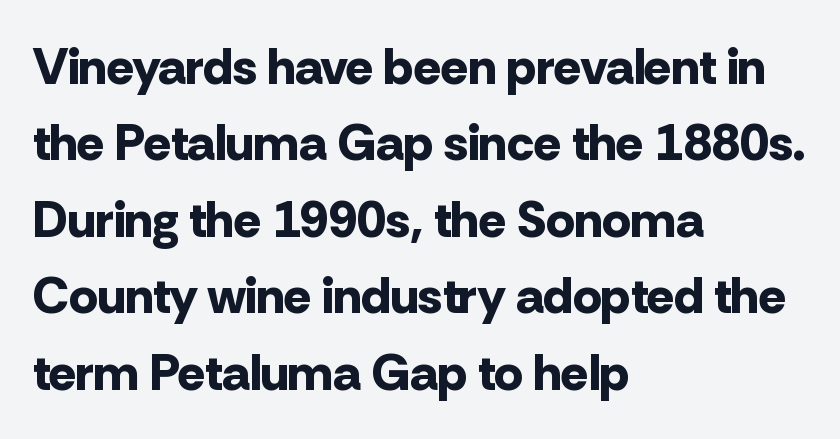
{"serif": "no", "italic": "no", "bold": "yes", "weight": "bold", "width": "normal", "stroke_contrast": "low", "x_height": "medium", "monospaced": "no", "underline": "no", "align": "left", "line_spacing": "normal", "line_spacing_ratio": 1.5, "letter_spacing": "normal", "letter_spacing_em": 0.0, "glyph_px": 51}
